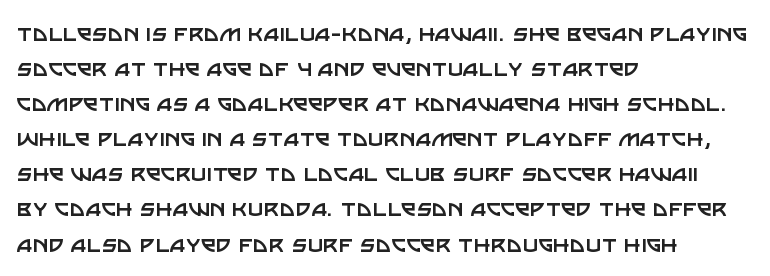
Q: Is the text bold? A: No.
Q: Is the text italic (slanted)? A: No, it is upright.
Q: Is the text underlined? A: No.
Q: How is the paragraph aligned? A: Left-aligned.
Q: Is the spacing between letters normal or unusually wide? A: Normal.
Q: Is the spacing between lines tight, normal or loose? A: Normal.
